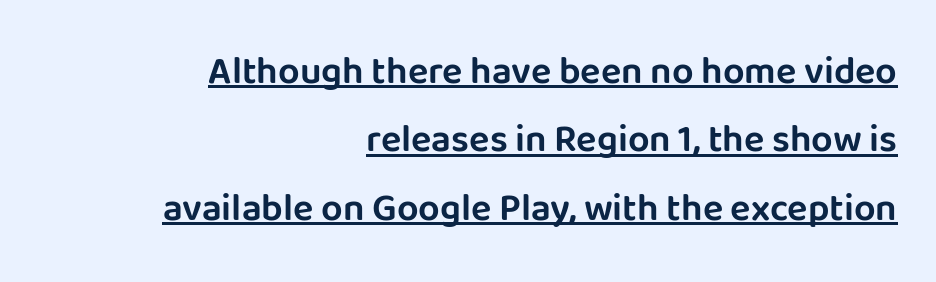
Character widths vary here, with narrow letters taking less room than wide ones. The setting favours the right margin, as signatures and pull-quotes sometimes do. The rendering uses the underline text-decoration. Letter spacing: default. This sample uses a sans-serif face. Posture: vertical.
